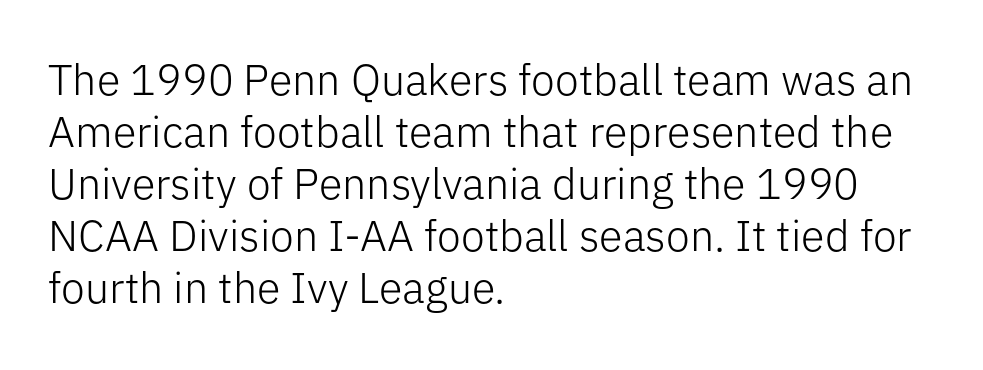
Q: Is the text bold? A: No.
Q: Is the text italic (slanted)? A: No, it is upright.
Q: Is the typeface a serif or a sans-serif typeface? A: Sans-serif.
Q: Is the text underlined? A: No.
Q: How is the paragraph aligned? A: Left-aligned.
Q: Is the spacing between letters normal or unusually wide? A: Normal.
Q: Width (condensed, normal, or wide)? A: Normal.
Q: Stroke contrast? A: Low.
Q: x-height? A: Medium.
Q: Monospaced? A: No.
